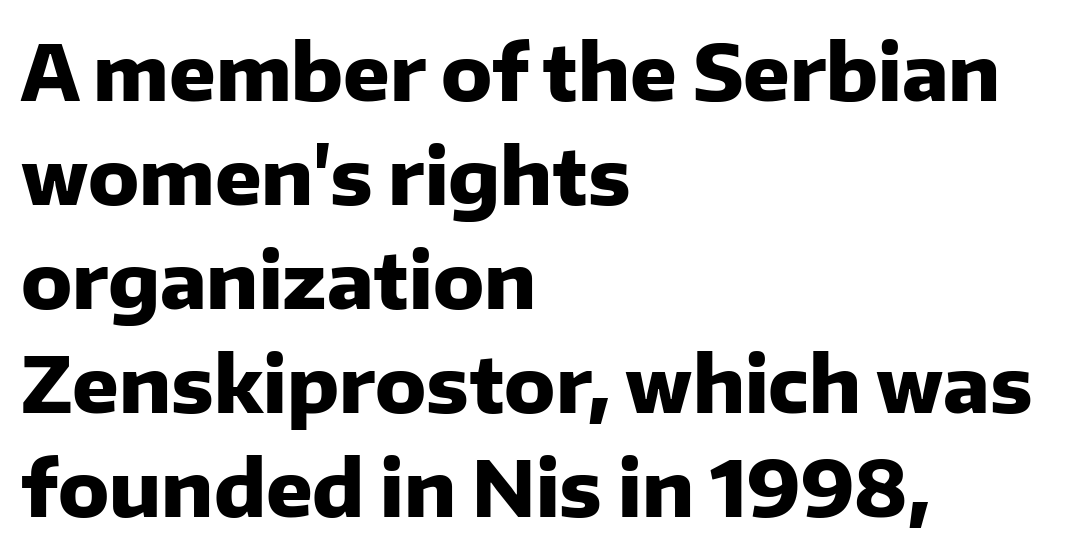
Q: Is the text bold? A: Yes.
Q: Is the text italic (slanted)? A: No, it is upright.
Q: Is the typeface a serif or a sans-serif typeface? A: Sans-serif.
Q: Is the text underlined? A: No.
Q: How is the paragraph aligned? A: Left-aligned.
Q: Is the spacing between letters normal or unusually wide? A: Normal.
Q: Is the spacing between lines tight, normal or loose? A: Normal.
Q: Width (condensed, normal, or wide)? A: Normal.
Q: Stroke contrast? A: Low.
Q: x-height? A: Medium.
Q: Monospaced? A: No.
